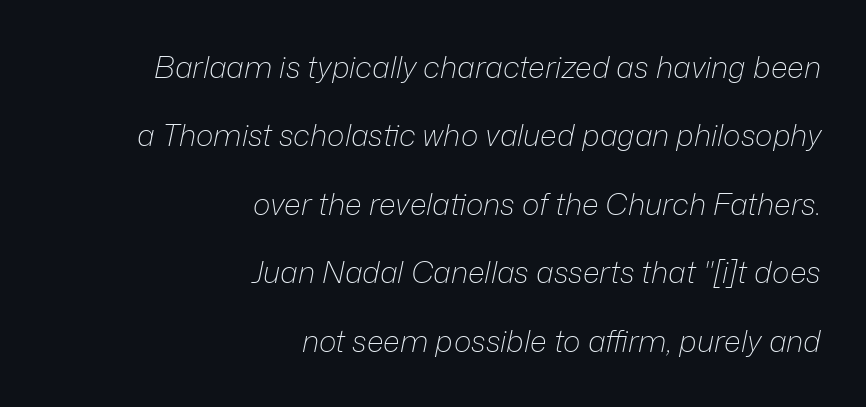
Whoever set this chose breathing room over compactness in the vertical rhythm. Leftover space on each line is placed entirely before the opening word. The face used here is proportionally spaced, like ordinary book or web type. Weight: regular or lighter.
